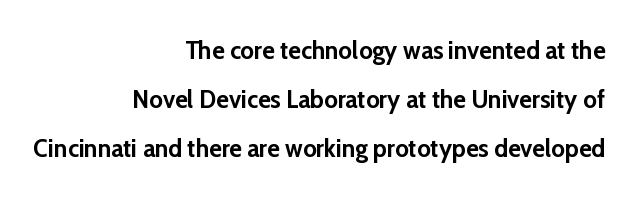
{"italic": "no", "bold": "yes", "underline": "no", "align": "right", "line_spacing_ratio": 1.88, "letter_spacing": "normal", "letter_spacing_em": 0.0, "glyph_px": 26}
